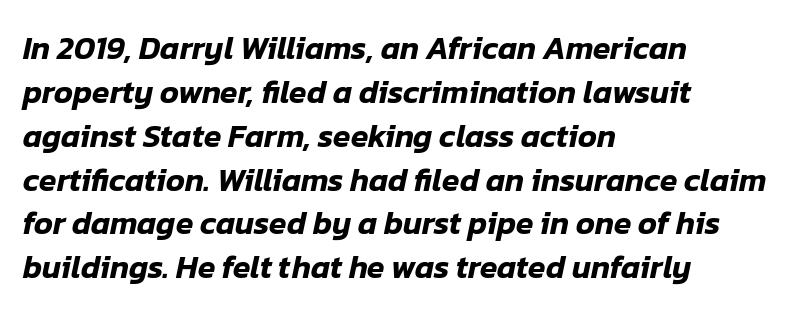
Slant detected: the letters are inclined. Here the designer chose a conventional face with non-uniform glyph widths. The typesetter chose a ragged-right arrangement here. Honestly, the letter spacing is just normal — you wouldn't notice it.
